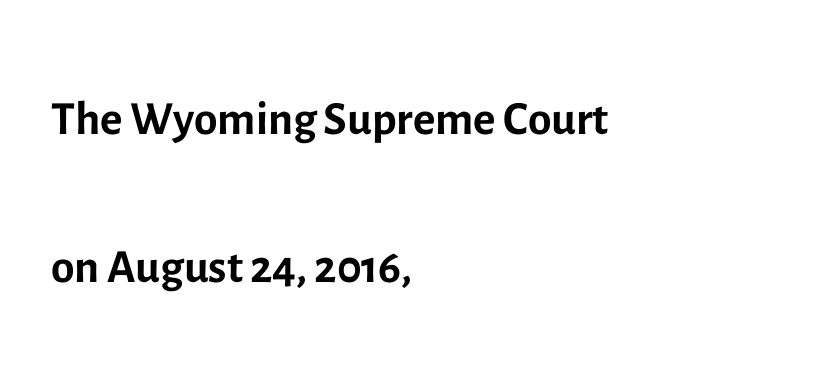
{"serif": "no", "italic": "no", "bold": "no", "weight": "regular", "width": "normal", "x_height": "medium", "monospaced": "no", "underline": "no", "align": "left", "line_spacing": "loose", "line_spacing_ratio": 2.17, "letter_spacing": "normal", "letter_spacing_em": 0.0, "glyph_px": 68}
